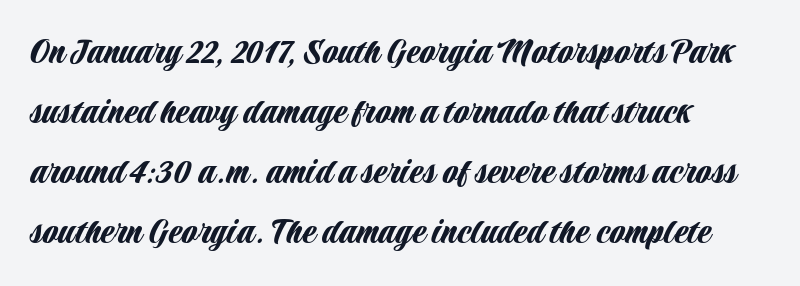
{"serif": "no", "width": "condensed", "stroke_contrast": "low", "x_height": "large", "monospaced": "no", "underline": "no", "align": "left", "line_spacing": "normal", "line_spacing_ratio": 1.5, "letter_spacing": "normal", "letter_spacing_em": 0.0, "glyph_px": 40}
